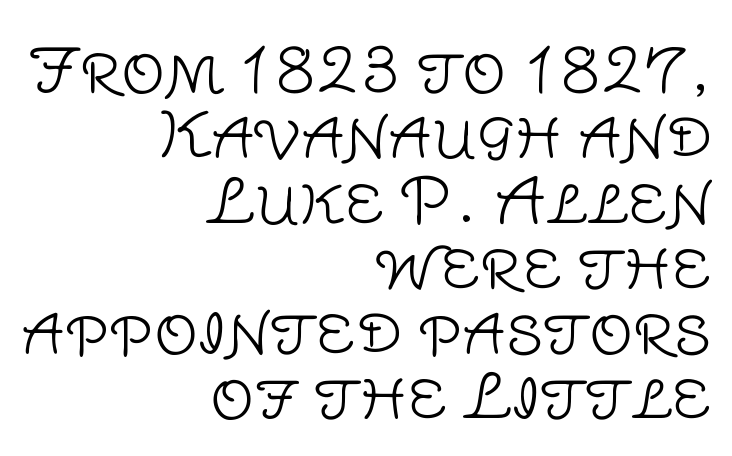
Q: Is the text bold? A: No.
Q: Is the text italic (slanted)? A: Yes.
Q: Is the typeface a serif or a sans-serif typeface? A: Sans-serif.
Q: Is the text underlined? A: No.
Q: How is the paragraph aligned? A: Right-aligned.
Q: Is the spacing between letters normal or unusually wide? A: Normal.
Q: Is the spacing between lines tight, normal or loose? A: Tight.
Q: Width (condensed, normal, or wide)? A: Normal.
Q: Stroke contrast? A: Low.
Q: x-height? A: Large.
Q: Monospaced? A: No.
